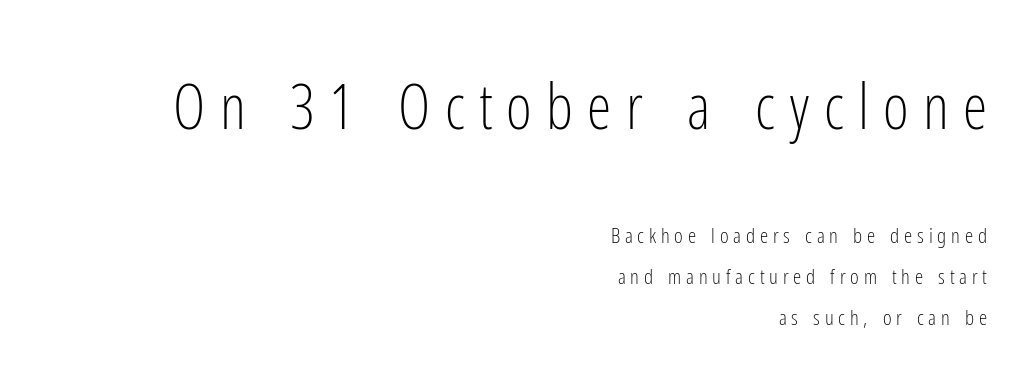
{"serif": "no", "italic": "no", "bold": "no", "weight": "light", "width": "condensed", "stroke_contrast": "low", "x_height": "medium", "monospaced": "no", "underline": "no", "align": "right", "line_spacing": "loose", "line_spacing_ratio": 1.96, "letter_spacing": "wide", "letter_spacing_em": 0.23, "larger_block": "first", "size_ratio": 2.95, "glyph_px": 62}
